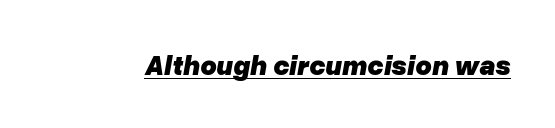
In terms of letterspacing, this is plain default setting. The typography opts for an oblique posture over an upright one. The typesetting leans heavy: a genuine bold. Has an underline been added? It has.
